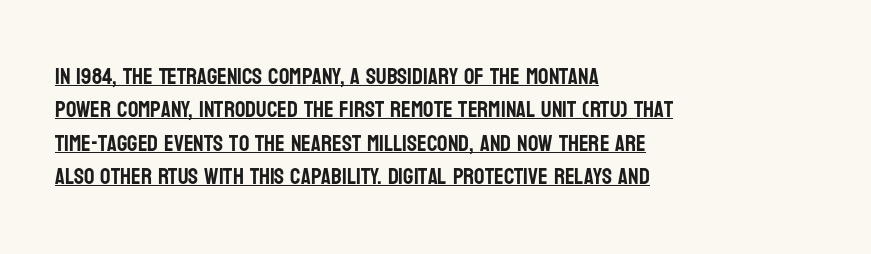
Look at the tracking — it's just the regular setting, nothing added. In terms of leading, this rendering sits right in the middle. Vertical strokes here are truly vertical. The face used here appears with an underline applied.
